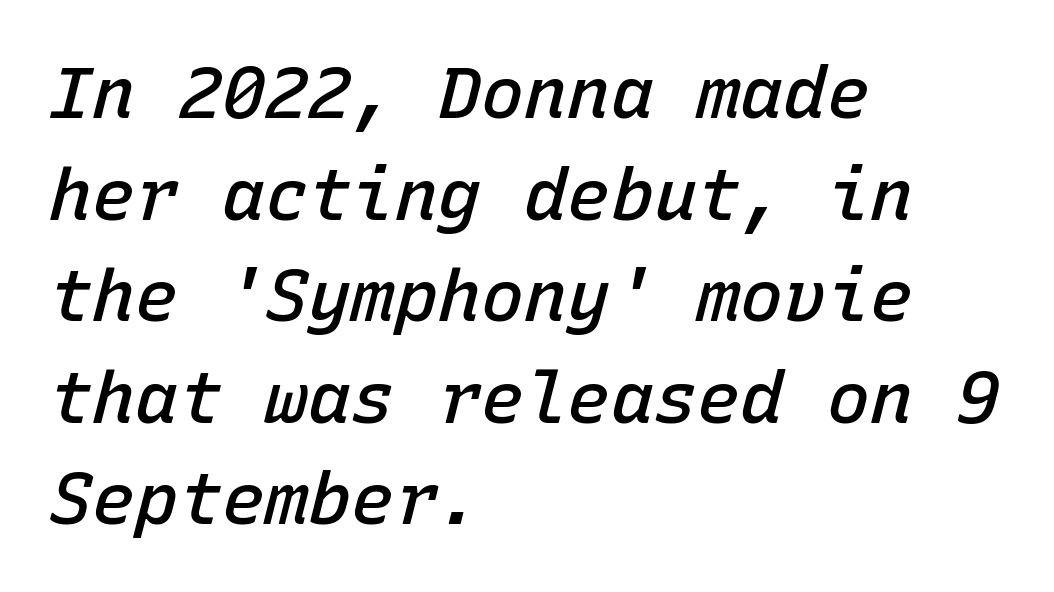
Each line starts at the same left margin while the right side varies. Is the letter spacing exaggerated? No — it looks like the ordinary default. Weight: semibold (demi). Would a proofreader flag this as italicized? Yes.
